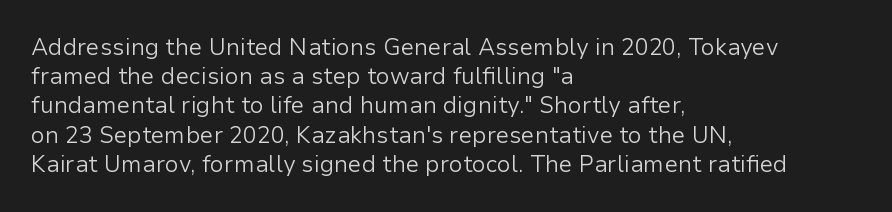
{"italic": "no", "bold": "no", "underline": "no", "align": "left", "line_spacing": "normal", "line_spacing_ratio": 1.27, "letter_spacing": "normal", "letter_spacing_em": 0.0, "glyph_px": 23}
